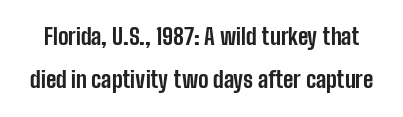
Italic: no, the glyphs are upright roman. How are the letters spaced? Ordinarily, with no added tracking. The space beneath each line is pristine and unruled. The lines are spread far apart with generous leading.
